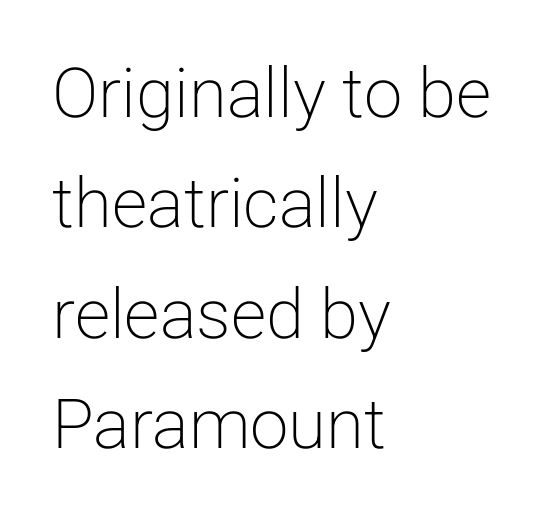
Q: Is the text bold? A: No.
Q: Is the text italic (slanted)? A: No, it is upright.
Q: Is the typeface a serif or a sans-serif typeface? A: Sans-serif.
Q: Is the text underlined? A: No.
Q: How is the paragraph aligned? A: Left-aligned.
Q: Is the spacing between letters normal or unusually wide? A: Normal.
Q: Is the spacing between lines tight, normal or loose? A: Normal.
Q: Width (condensed, normal, or wide)? A: Normal.
Q: Stroke contrast? A: Low.
Q: x-height? A: Medium.
Q: Monospaced? A: No.
